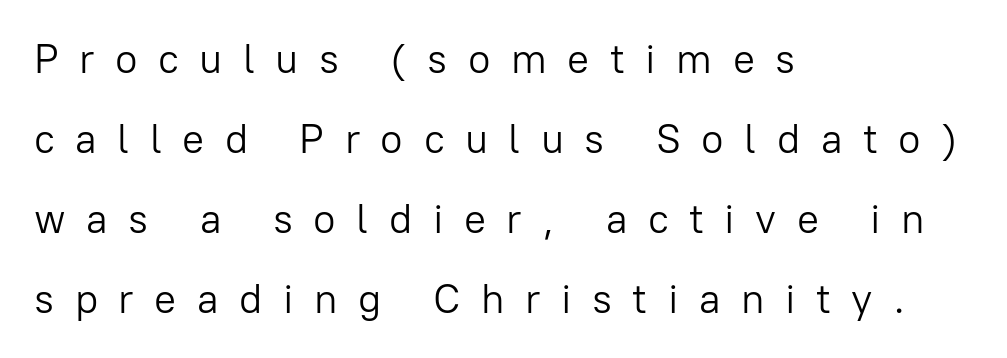
The image shows 41 px light sans-serif type, upright; set left-aligned, loose line spacing (1.95x), unusually wide letter spacing (+0.5 em), not underlined; low stroke contrast and a medium x-height.
